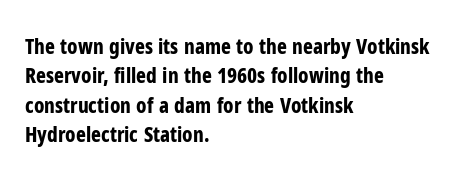
Posture: upright roman. Underlining? Definitely not there. Each line starts at the same left margin while the right side varies. Stroke thickness is high; the sample reads as a true bold. The block of text has a typical density, with ordinary space between rows.
